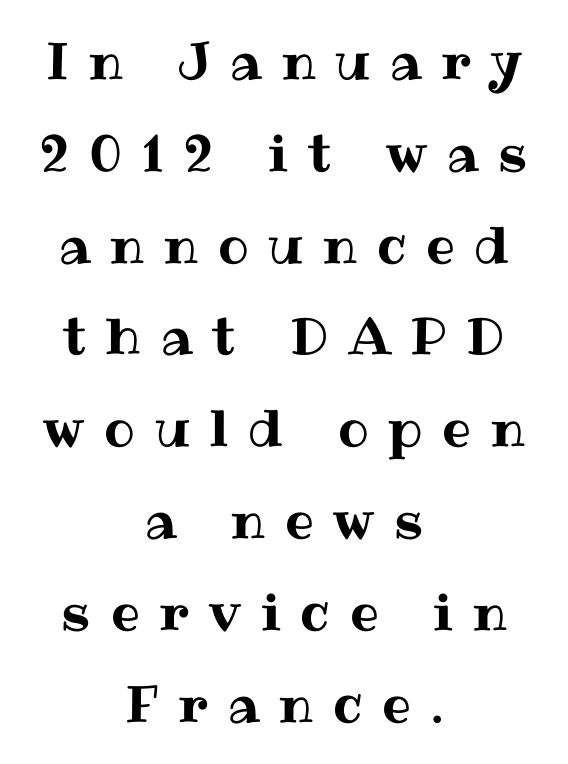
The image shows 51 px text type, upright; set centered, line spacing 1.8x, unusually wide letter spacing (+0.39 em), not underlined; medium stroke contrast and a medium x-height.
